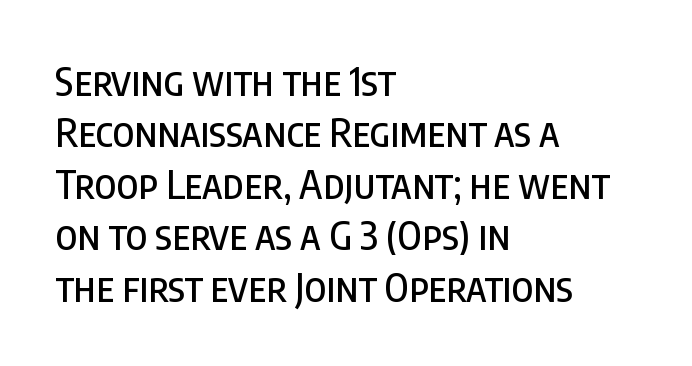
Q: Is the text italic (slanted)? A: No, it is upright.
Q: Is the typeface a serif or a sans-serif typeface? A: Sans-serif.
Q: Is the text underlined? A: No.
Q: How is the paragraph aligned? A: Left-aligned.
Q: Is the spacing between letters normal or unusually wide? A: Normal.
Q: Is the spacing between lines tight, normal or loose? A: Normal.
Q: Width (condensed, normal, or wide)? A: Condensed.
Q: Stroke contrast? A: Low.
Q: x-height? A: Large.
Q: Monospaced? A: No.
